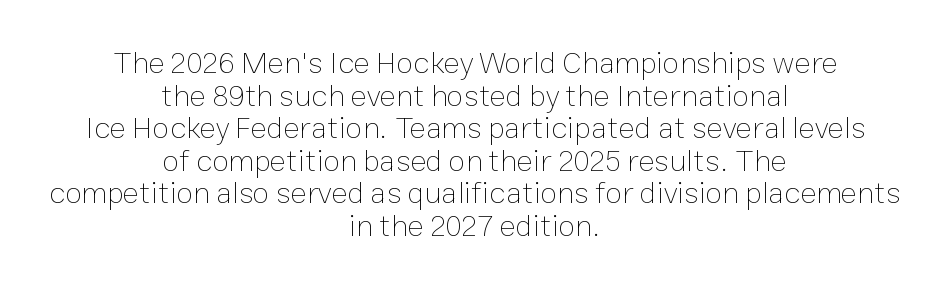
Q: Is the text bold? A: No.
Q: Is the text italic (slanted)? A: No, it is upright.
Q: Is the text underlined? A: No.
Q: How is the paragraph aligned? A: Centered.
Q: Is the spacing between letters normal or unusually wide? A: Normal.
Q: Is the spacing between lines tight, normal or loose? A: Tight.
Q: Width (condensed, normal, or wide)? A: Normal.
Q: Stroke contrast? A: Low.
Q: x-height? A: Medium.
Q: Monospaced? A: No.
